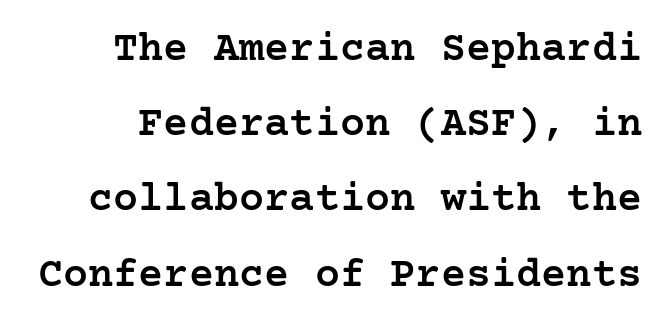
The image shows 42 px semibold serif type, upright; set line spacing 1.79x, normal letter spacing, not underlined; low stroke contrast and a medium x-height.
